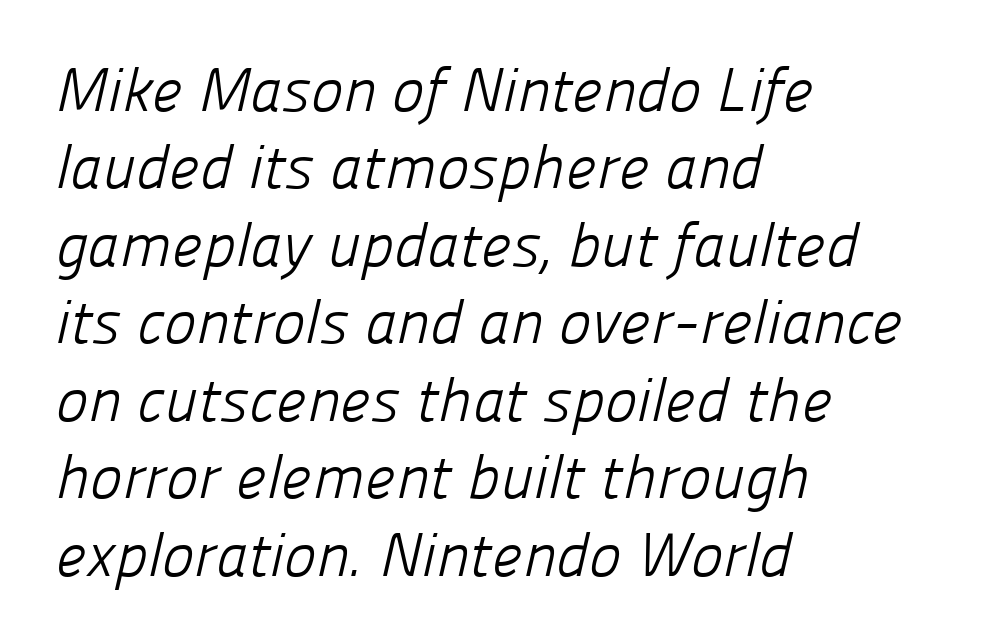
Casual observation: everything's shoved over to the left. Proportional: the letters do not fall into vertical columns. The face looks like a standard text weight, possibly lighter. The typeface chosen for these lines omits serifs. Compared with typical body copy, the letter spacing here is the same. Whoever set this chose a conventional vertical rhythm.
